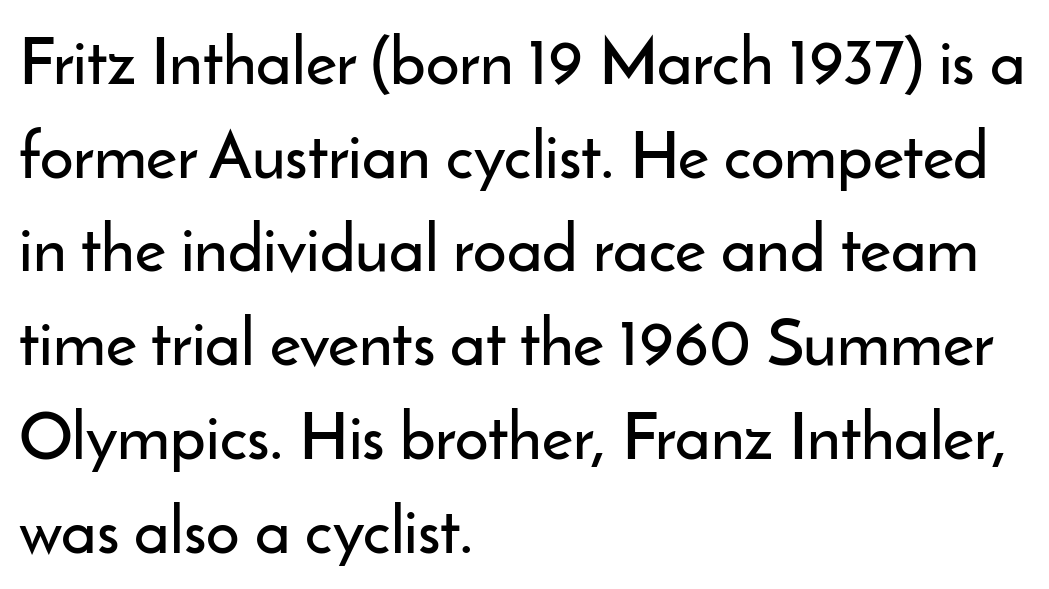
Q: Is the text italic (slanted)? A: No, it is upright.
Q: Is the typeface a serif or a sans-serif typeface? A: Sans-serif.
Q: Is the text underlined? A: No.
Q: How is the paragraph aligned? A: Left-aligned.
Q: Is the spacing between letters normal or unusually wide? A: Normal.
Q: Is the spacing between lines tight, normal or loose? A: Normal.
Q: Width (condensed, normal, or wide)? A: Normal.
Q: Stroke contrast? A: Low.
Q: x-height? A: Small.
Q: Monospaced? A: No.
